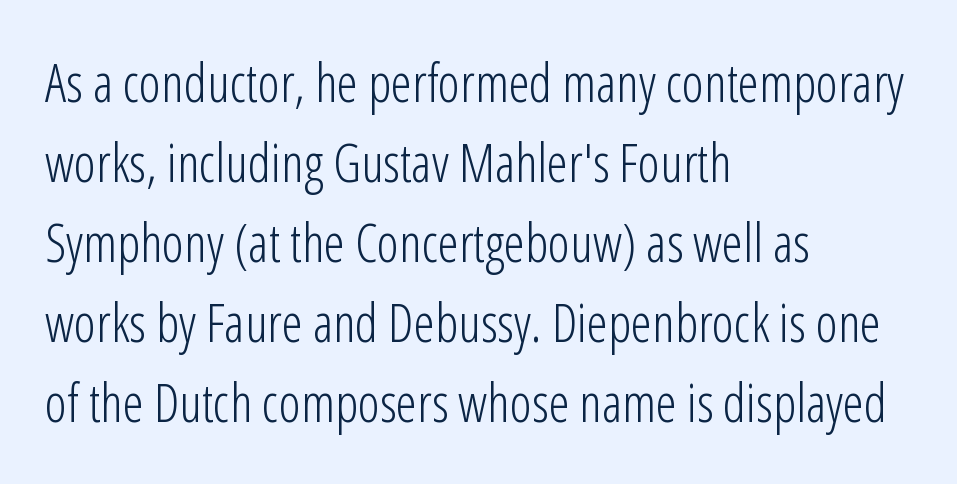
The image shows 53 px light, condensed sans-serif type, upright; set left-aligned, normal line spacing (1.51x), normal letter spacing, not underlined; low stroke contrast and a medium x-height.
